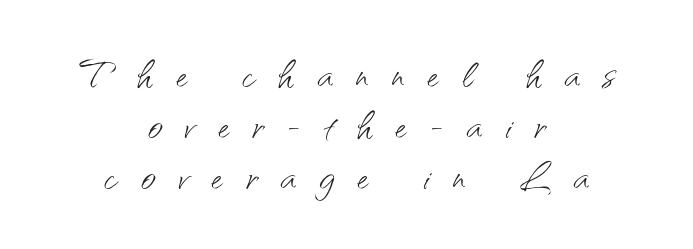
Q: Is the text bold? A: No.
Q: Is the text italic (slanted)? A: Yes.
Q: Is the typeface a serif or a sans-serif typeface? A: Sans-serif.
Q: Is the text underlined? A: No.
Q: How is the paragraph aligned? A: Centered.
Q: Is the spacing between letters normal or unusually wide? A: Unusually wide.
Q: Is the spacing between lines tight, normal or loose? A: Tight.
Q: Width (condensed, normal, or wide)? A: Normal.
Q: Stroke contrast? A: Medium.
Q: x-height? A: Small.
Q: Monospaced? A: No.
